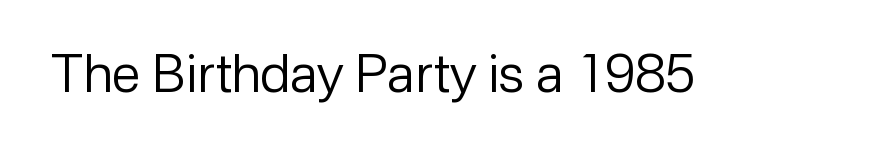
Q: Is the text bold? A: No.
Q: Is the text italic (slanted)? A: No, it is upright.
Q: Is the typeface a serif or a sans-serif typeface? A: Sans-serif.
Q: Is the text underlined? A: No.
Q: Is the spacing between letters normal or unusually wide? A: Normal.
Q: Width (condensed, normal, or wide)? A: Normal.
Q: Stroke contrast? A: Low.
Q: x-height? A: Medium.
Q: Monospaced? A: No.
